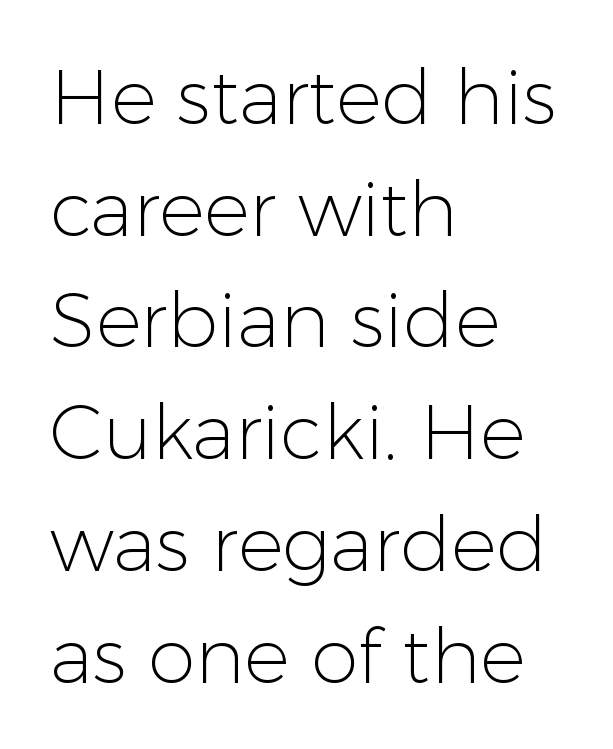
The image shows 76 px light sans-serif type, upright; set left-aligned, normal line spacing (1.47x), normal letter spacing, not underlined; low stroke contrast and a medium x-height.
